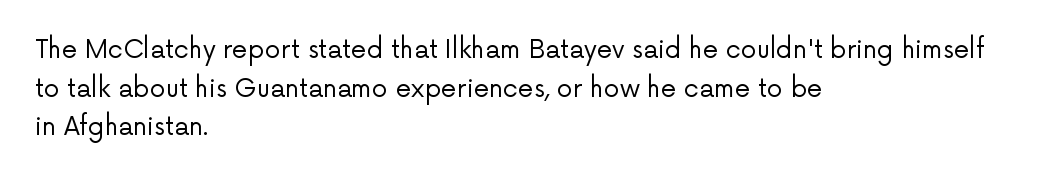
Notice how descenders clear the ascenders below comfortably — that's standard leading. Posture: vertical. Letter spacing: default. This rendering uses left alignment, leaving the right contour irregular.
